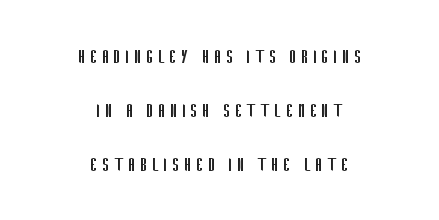
Q: Is the text bold? A: No.
Q: Is the text italic (slanted)? A: No, it is upright.
Q: Is the text underlined? A: No.
Q: How is the paragraph aligned? A: Centered.
Q: Is the spacing between letters normal or unusually wide? A: Unusually wide.
Q: Is the spacing between lines tight, normal or loose? A: Loose.
